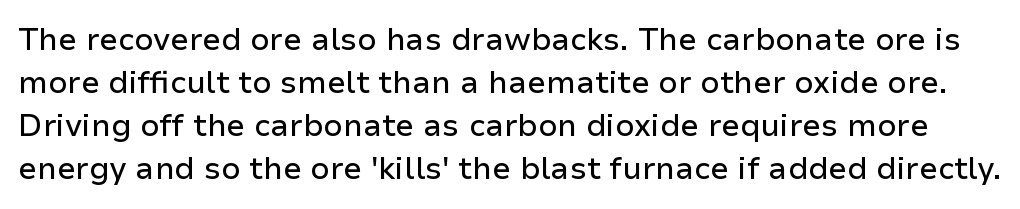
The rows are spaced the way most documents space them. Plain, unruled lines of type. Stroke terminals: plain, sans-serif. The type sits square on the baseline with zero lean. The letterforms sit shoulder to shoulder at normal distance.
